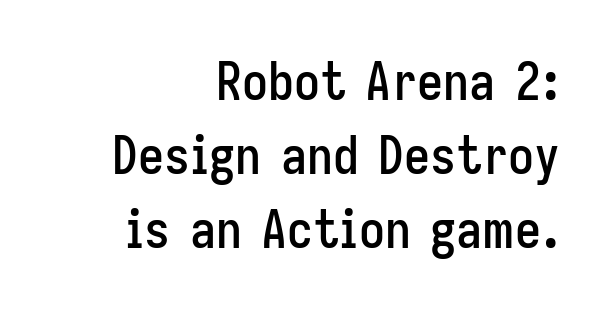
{"serif": "no", "italic": "no", "width": "condensed", "stroke_contrast": "low", "x_height": "medium", "monospaced": "no", "underline": "no", "align": "right", "line_spacing": "normal", "line_spacing_ratio": 1.42, "letter_spacing": "normal", "letter_spacing_em": 0.0, "glyph_px": 52}
